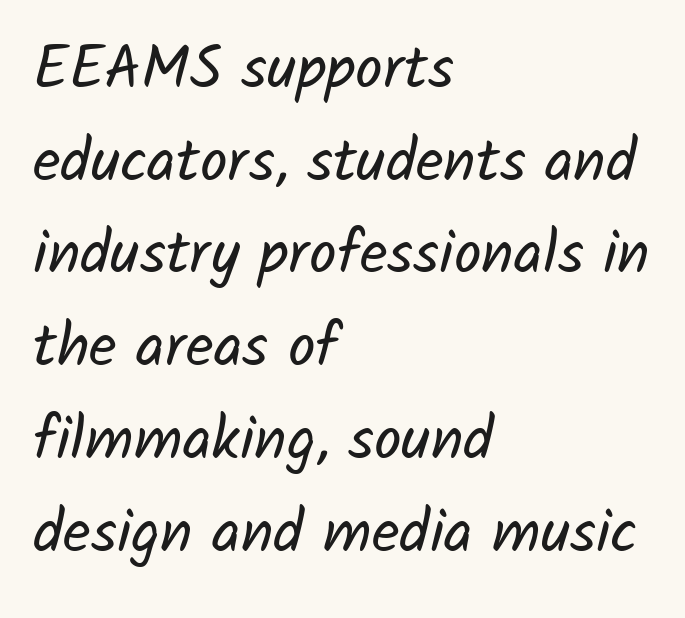
Descender tails drop into unmarked territory. Nope, no serifs anywhere on these letters. Interline gaps are of average width in this sample. Think of a printed novel: that variable character pitch is what you see here. The paragraph shown leans on its left margin. The strokes are not fattened; the text isn't bold.
